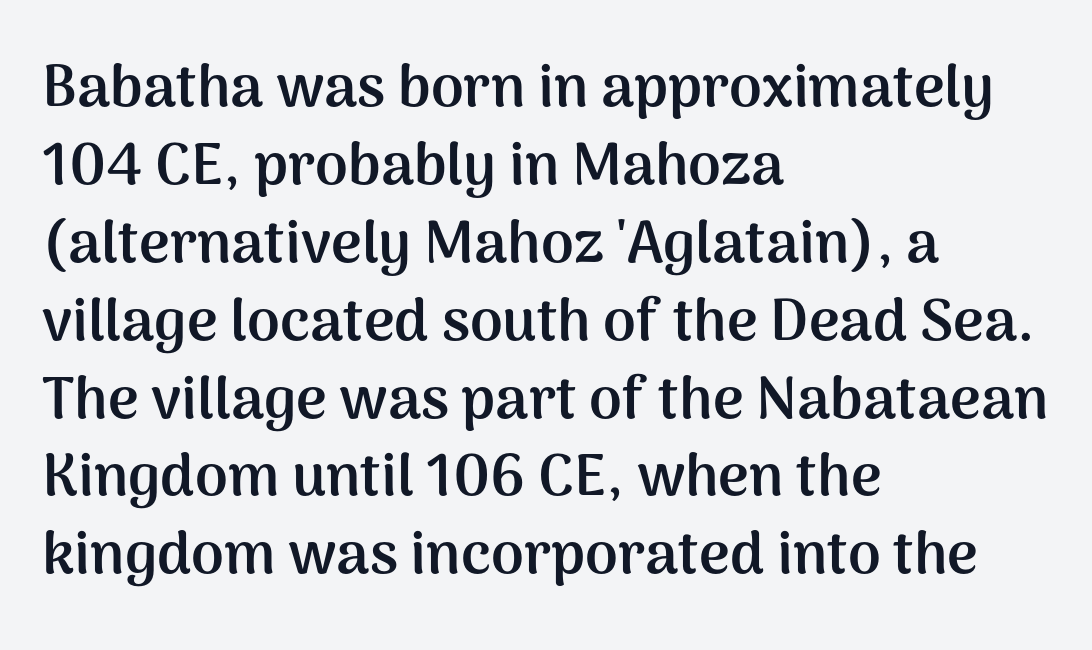
Q: Is the text bold? A: Yes.
Q: Is the text italic (slanted)? A: No, it is upright.
Q: Is the typeface a serif or a sans-serif typeface? A: Sans-serif.
Q: Is the text underlined? A: No.
Q: How is the paragraph aligned? A: Left-aligned.
Q: Is the spacing between letters normal or unusually wide? A: Normal.
Q: Is the spacing between lines tight, normal or loose? A: Normal.
Q: Width (condensed, normal, or wide)? A: Normal.
Q: Stroke contrast? A: Medium.
Q: x-height? A: Medium.
Q: Monospaced? A: No.
